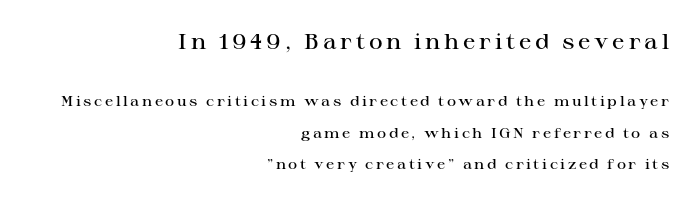
The image shows 21 px text type, upright; set right-aligned, loose line spacing (2.25x), not underlined; the first (top) block is 1.5x larger.
